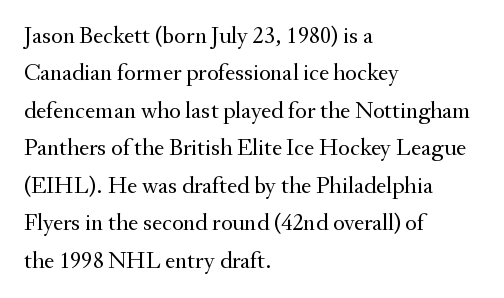
{"italic": "no", "bold": "no", "underline": "no", "align": "left", "line_spacing": "normal", "line_spacing_ratio": 1.56, "letter_spacing": "normal", "letter_spacing_em": 0.0, "glyph_px": 24}
